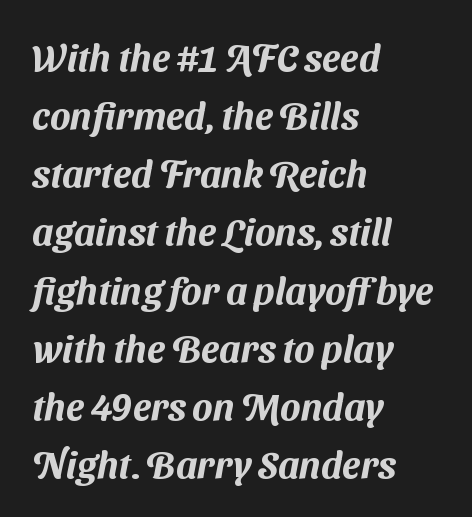
Normally led — the rows are evenly, conventionally spaced. The face used here is proportionally spaced, like ordinary book or web type. This is sans-serif lettering, the kind often seen on screens and signage. Characters follow at the spacing the type designer built in. A bare baseline throughout the passage.
